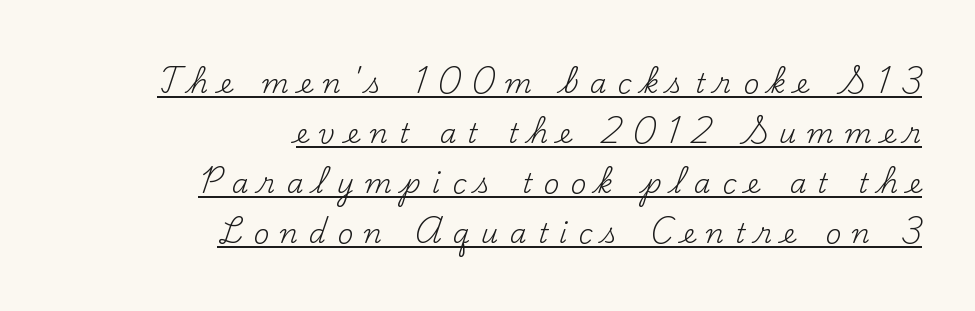
{"bold": "no", "underline": "yes", "align": "right", "line_spacing_ratio": 1.85, "letter_spacing": "wide", "letter_spacing_em": 0.41, "glyph_px": 27}
